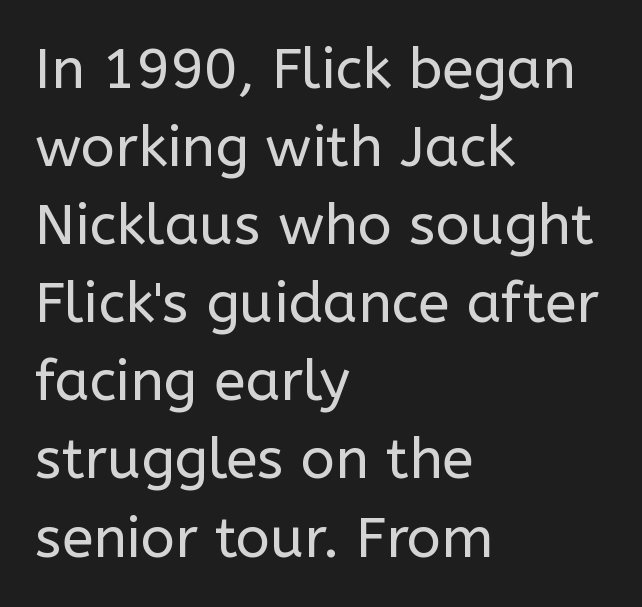
Q: Is the text bold? A: No.
Q: Is the text italic (slanted)? A: No, it is upright.
Q: Is the typeface a serif or a sans-serif typeface? A: Sans-serif.
Q: Is the text underlined? A: No.
Q: How is the paragraph aligned? A: Left-aligned.
Q: Is the spacing between letters normal or unusually wide? A: Normal.
Q: Is the spacing between lines tight, normal or loose? A: Normal.
Q: Width (condensed, normal, or wide)? A: Normal.
Q: Stroke contrast? A: Low.
Q: x-height? A: Medium.
Q: Monospaced? A: No.
